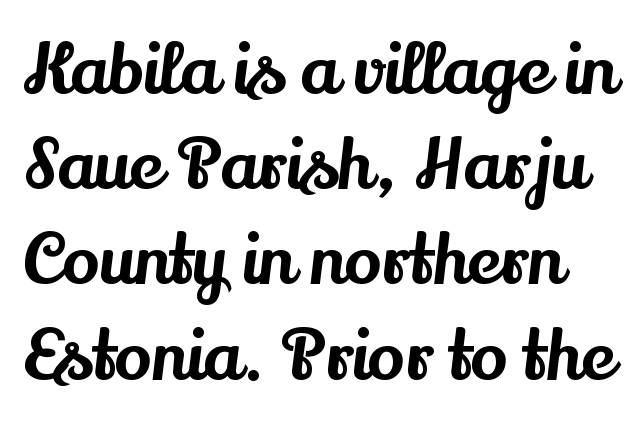
The image shows 69 px serif type; set normal line spacing (1.38x), normal letter spacing, not underlined; medium stroke contrast and a small x-height.
